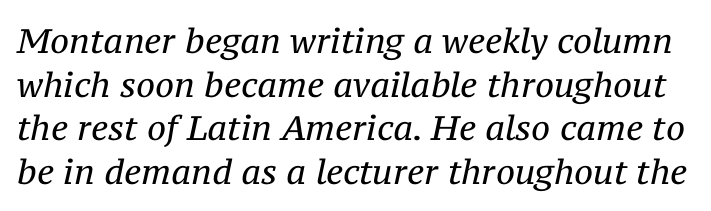
Q: Is the text bold? A: No.
Q: Is the text italic (slanted)? A: Yes, it leans right by about 12 degrees.
Q: Is the typeface a serif or a sans-serif typeface? A: Serif.
Q: Is the text underlined? A: No.
Q: Is the spacing between letters normal or unusually wide? A: Normal.
Q: Is the spacing between lines tight, normal or loose? A: Normal.
Q: Width (condensed, normal, or wide)? A: Normal.
Q: Stroke contrast? A: Medium.
Q: x-height? A: Medium.
Q: Monospaced? A: No.
